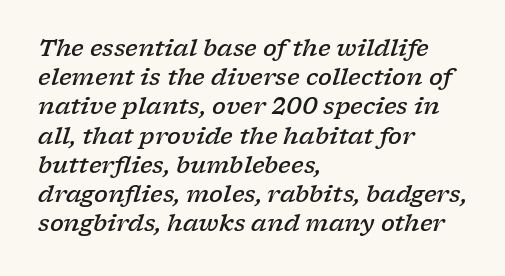
The image shows 23 px text type, italic (leaning right); set left-aligned, normal line spacing (1.27x), normal letter spacing, not underlined.
